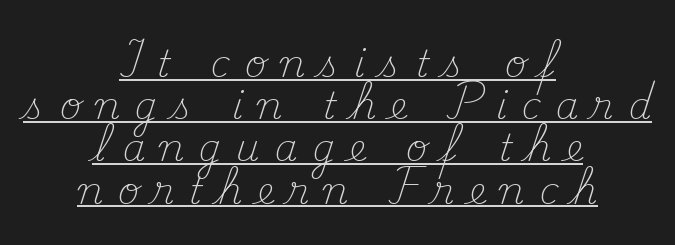
Q: Is the text bold? A: No.
Q: Is the text italic (slanted)? A: Yes.
Q: Is the typeface a serif or a sans-serif typeface? A: Serif.
Q: Is the text underlined? A: Yes.
Q: How is the paragraph aligned? A: Centered.
Q: Is the spacing between letters normal or unusually wide? A: Unusually wide.
Q: Is the spacing between lines tight, normal or loose? A: Tight.
Q: Width (condensed, normal, or wide)? A: Normal.
Q: Stroke contrast? A: Medium.
Q: x-height? A: Small.
Q: Monospaced? A: No.
